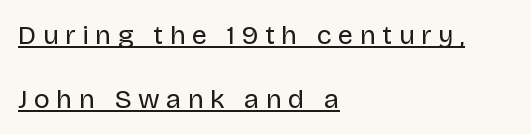
The image shows 27 px text type, upright; set left-aligned, loose line spacing (2.37x), unusually wide letter spacing (+0.24 em), underlined.
